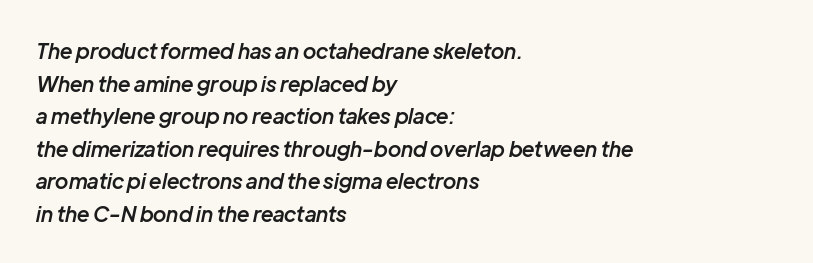
{"italic": "yes", "lean": "right", "slant_degrees": 12, "bold": "semi", "underline": "no", "align": "left", "line_spacing": "normal", "line_spacing_ratio": 1.55, "letter_spacing": "normal", "letter_spacing_em": 0.0, "glyph_px": 21}
